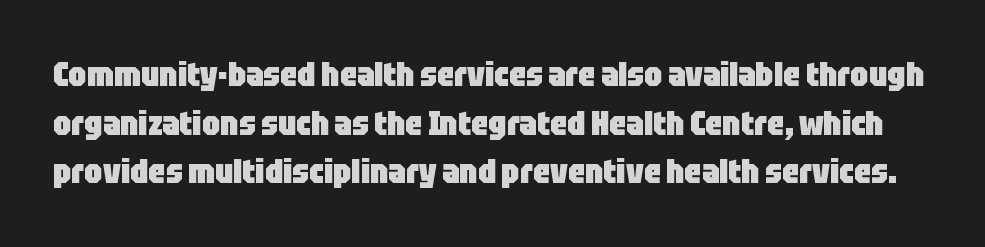
Note: no serifs on the glyphs. Vertical spacing — default. Does the weight exceed regular? Yes, all the way to bold. The rendering uses natural spacing where letterforms have individual widths. The passage shown has conventional tracking throughout. The gap between lines stays unmarked.
